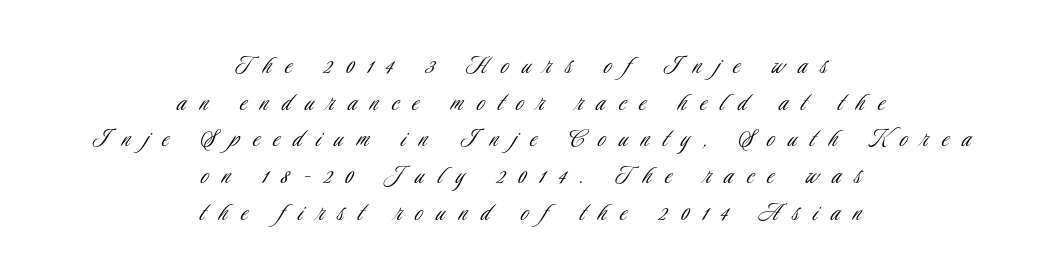
Q: Is the text bold? A: No.
Q: Is the text italic (slanted)? A: Yes.
Q: Is the typeface a serif or a sans-serif typeface? A: Sans-serif.
Q: Is the text underlined? A: No.
Q: How is the paragraph aligned? A: Centered.
Q: Is the spacing between letters normal or unusually wide? A: Unusually wide.
Q: Is the spacing between lines tight, normal or loose? A: Normal.
Q: Width (condensed, normal, or wide)? A: Condensed.
Q: Stroke contrast? A: Low.
Q: x-height? A: Small.
Q: Monospaced? A: No.
